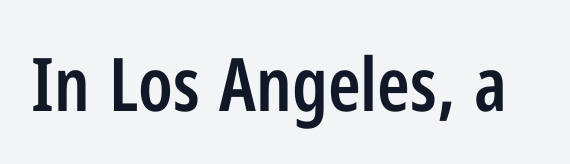
Rule under the text: the space is simply empty. Posture: straight, roman, zero tilt. Serifs: no, the terminals of the letterforms are clean. Proportional: the letters do not fall into vertical columns. The characters look somewhat weighty, a semibold short of true bold.
